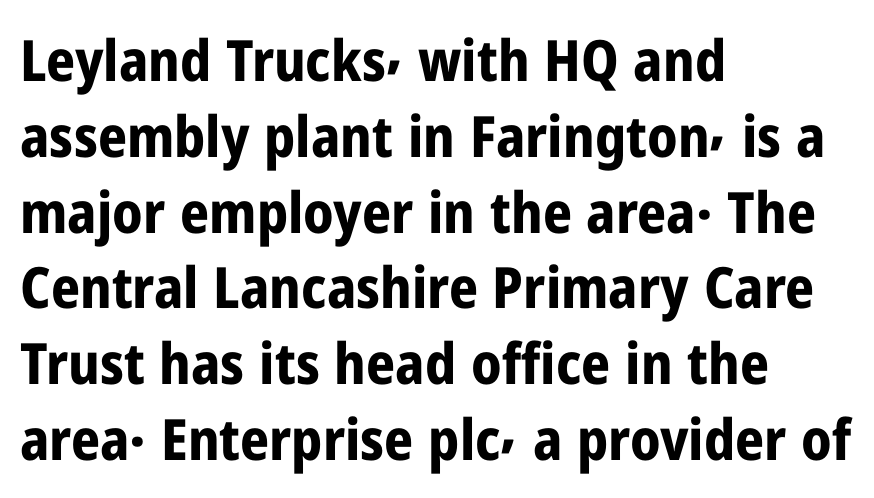
Q: Is the text bold? A: Yes.
Q: Is the text italic (slanted)? A: No, it is upright.
Q: Is the typeface a serif or a sans-serif typeface? A: Sans-serif.
Q: Is the text underlined? A: No.
Q: How is the paragraph aligned? A: Left-aligned.
Q: Is the spacing between letters normal or unusually wide? A: Normal.
Q: Is the spacing between lines tight, normal or loose? A: Normal.
Q: Width (condensed, normal, or wide)? A: Condensed.
Q: Stroke contrast? A: Low.
Q: x-height? A: Medium.
Q: Monospaced? A: No.
